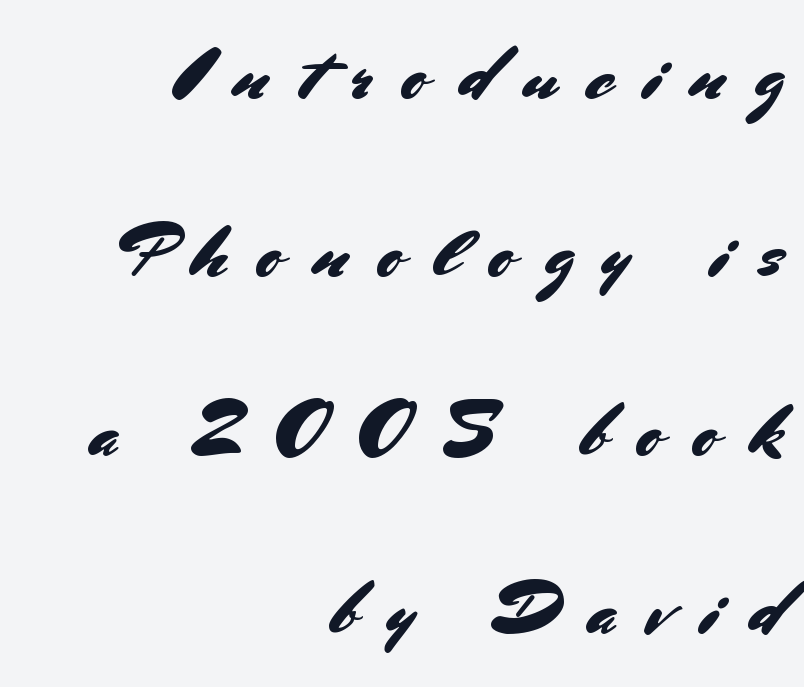
The image shows 75 px sans-serif type; set right-aligned, loose line spacing (2.38x), unusually wide letter spacing (+0.41 em), not underlined; medium stroke contrast and a small x-height.
